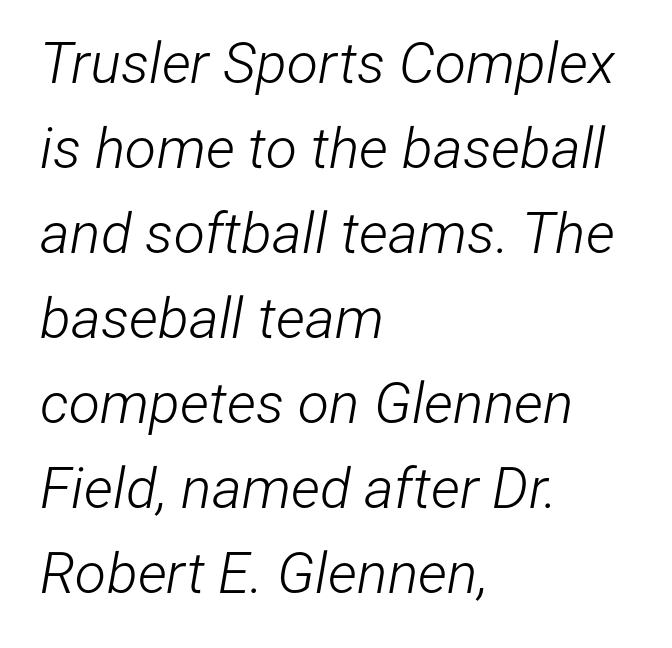
The image shows 57 px light, condensed type, italic (leaning right); set left-aligned, normal line spacing (1.49x), normal letter spacing, not underlined; low stroke contrast and a medium x-height.
